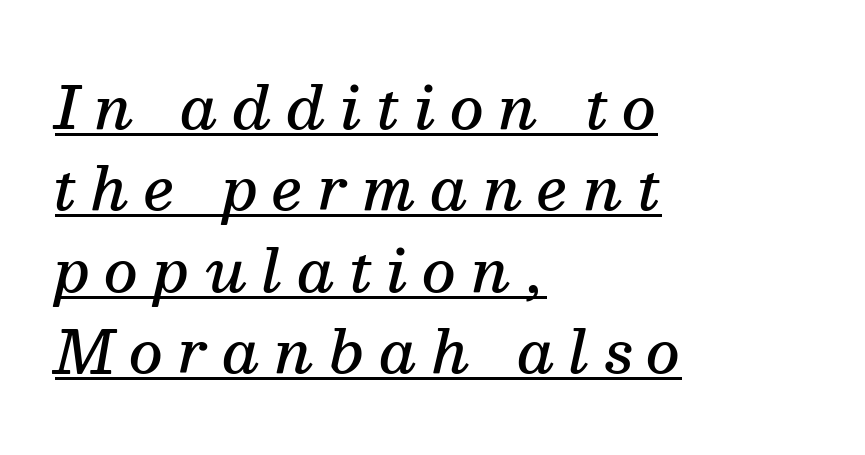
{"serif": "yes", "italic": "yes", "lean": "right", "slant_degrees": 13, "bold": "semi", "weight": "semibold", "width": "normal", "stroke_contrast": "medium", "x_height": "medium", "monospaced": "no", "underline": "yes", "align": "left", "line_spacing": "normal", "line_spacing_ratio": 1.38, "letter_spacing": "wide", "letter_spacing_em": 0.25, "glyph_px": 59}
